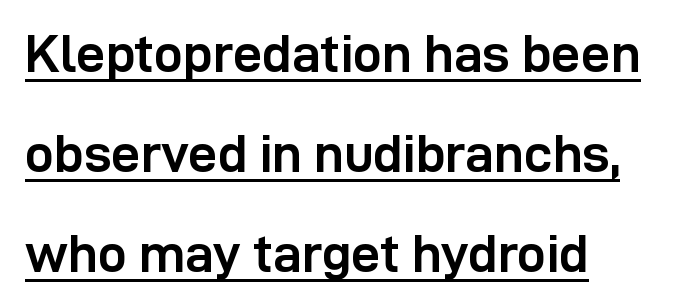
{"serif": "no", "italic": "no", "bold": "yes", "weight": "semibold", "width": "normal", "stroke_contrast": "low", "x_height": "medium", "monospaced": "no", "underline": "yes", "align": "left", "line_spacing": "loose", "line_spacing_ratio": 1.92, "letter_spacing": "normal", "letter_spacing_em": 0.0, "glyph_px": 52}
